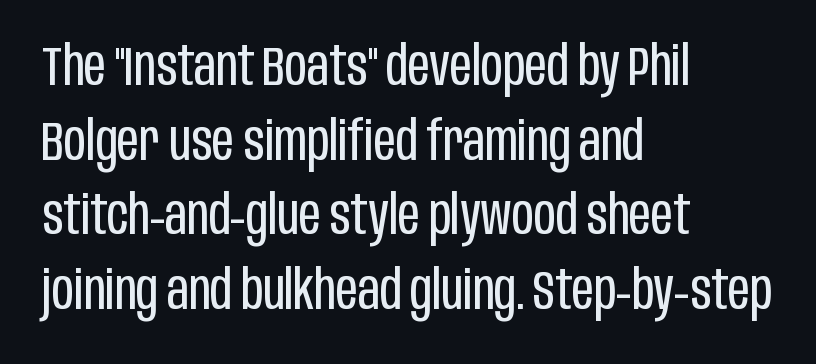
The image shows 54 px regular-weight, condensed sans-serif type, upright; set left-aligned, normal line spacing (1.38x), normal letter spacing, not underlined; low stroke contrast and a large x-height.
